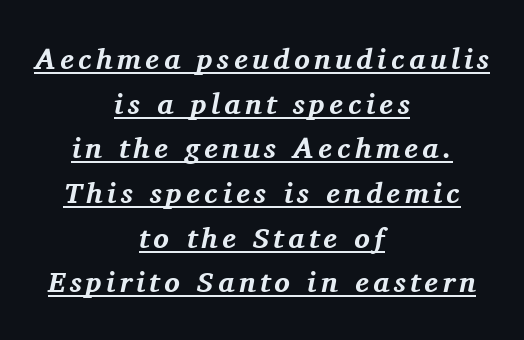
{"serif": "yes", "italic": "yes", "lean": "right", "slant_degrees": 11, "bold": "yes", "weight": "bold", "width": "normal", "stroke_contrast": "medium", "x_height": "medium", "monospaced": "no", "underline": "yes", "align": "center", "line_spacing": "normal", "line_spacing_ratio": 1.54, "glyph_px": 29}
